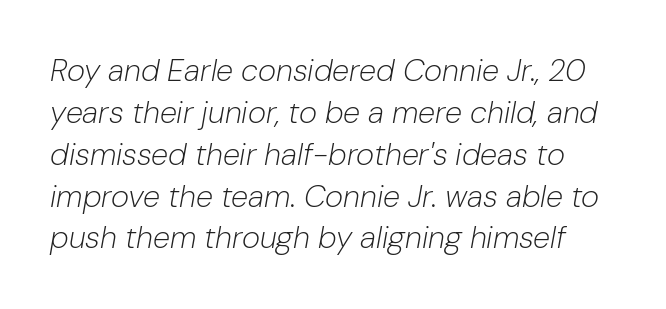
The image shows 31 px light type, italic (leaning right); set normal line spacing (1.35x), normal letter spacing, not underlined; low stroke contrast and a medium x-height.
